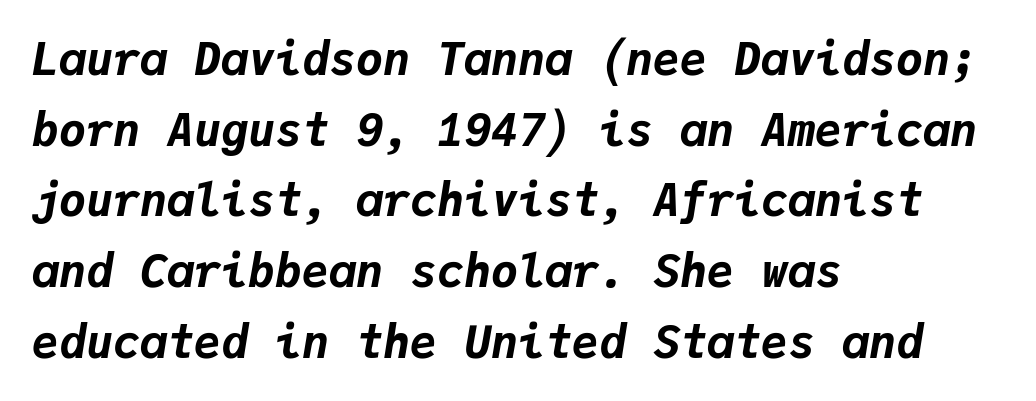
The image shows 45 px bold type, italic (leaning right), monospaced; set left-aligned, normal line spacing (1.57x), normal letter spacing, not underlined; low stroke contrast and a medium x-height.
